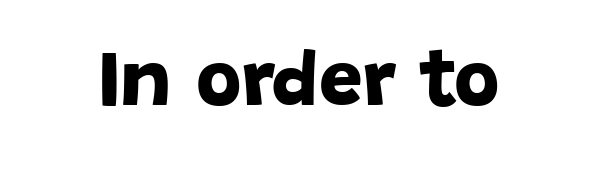
The characters display no serif detailing; their extremities are plain. The typesetting leans heavy: a genuine bold. The type is set solid horizontally, with unmodified tracking. Honestly, there is no underline to notice here at all. Proportional: the letters do not fall into vertical columns.
